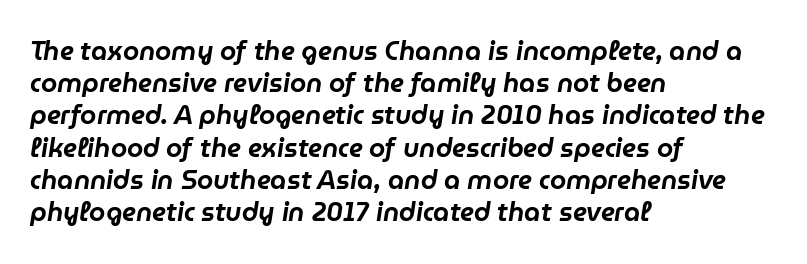
{"italic": "yes", "lean": "right", "slant_degrees": 9, "underline": "no", "align": "left", "line_spacing_ratio": 1.24, "letter_spacing": "normal", "letter_spacing_em": 0.0, "glyph_px": 26}
